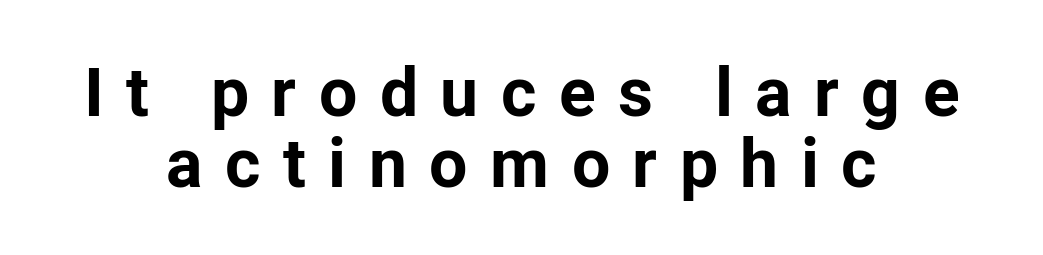
{"serif": "no", "italic": "no", "bold": "yes", "weight": "bold", "width": "normal", "stroke_contrast": "low", "x_height": "medium", "monospaced": "no", "underline": "no", "align": "center", "line_spacing": "tight", "line_spacing_ratio": 1.05, "letter_spacing": "wide", "letter_spacing_em": 0.33, "glyph_px": 68}
